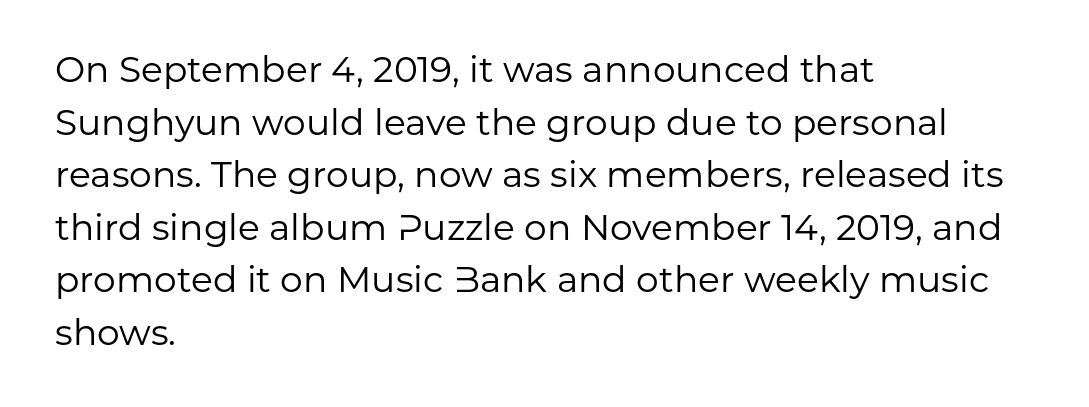
The image shows 36 px regular-weight sans-serif type, upright; set left-aligned, normal line spacing (1.46x), normal letter spacing, not underlined; low stroke contrast and a medium x-height.
